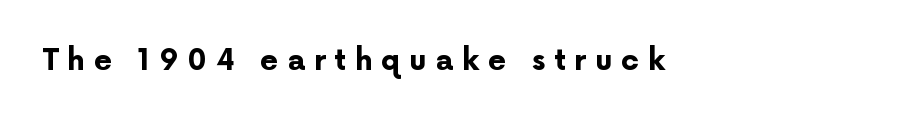
Each glyph is drawn with heavy, bold strokes. The face used here is proportionally spaced, like ordinary book or web type. Type style note: lacks serifs. Is the block centered? No — it sits flush against the left margin. Posture: vertical. Anything drawn beneath the words? Only blank space.
